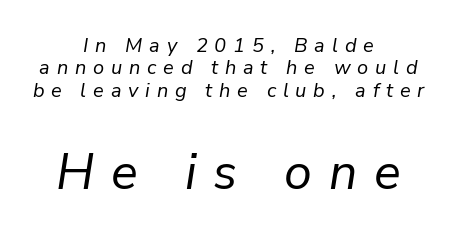
Anything drawn beneath the words? Only blank space. Caption: multi-line text, centered on the measure. This sample trades vertical openness for compactness between lines. The composition opens small and finishes big. The strokes are not fattened; the text isn't bold.
